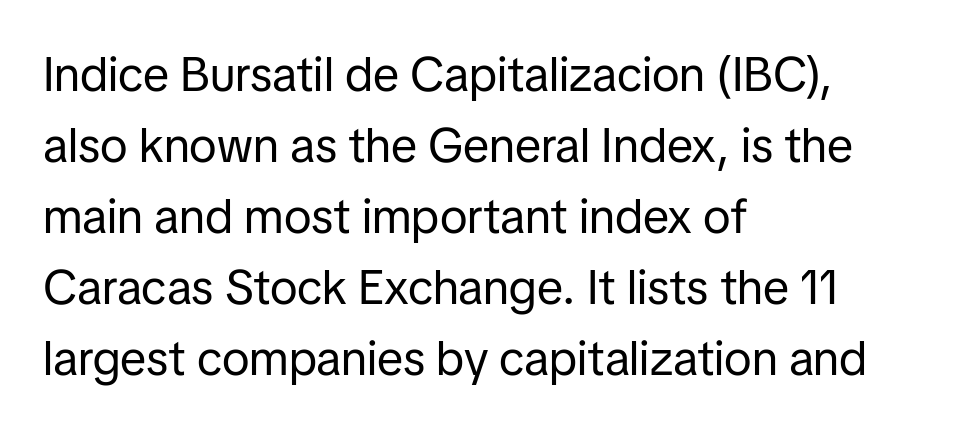
The image shows 48 px regular-weight sans-serif type, upright; set left-aligned, normal line spacing (1.48x), normal letter spacing, not underlined; low stroke contrast and a medium x-height.
